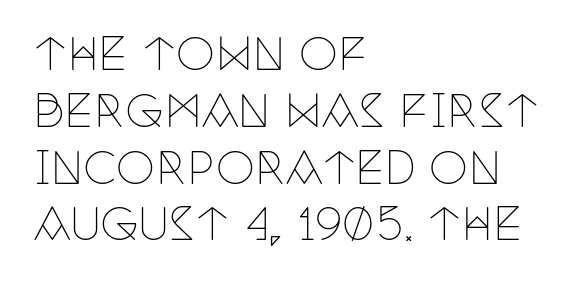
Q: Is the text bold? A: No.
Q: Is the text italic (slanted)? A: No, it is upright.
Q: Is the typeface a serif or a sans-serif typeface? A: Serif.
Q: Is the text underlined? A: No.
Q: How is the paragraph aligned? A: Left-aligned.
Q: Is the spacing between letters normal or unusually wide? A: Normal.
Q: Is the spacing between lines tight, normal or loose? A: Normal.
Q: Width (condensed, normal, or wide)? A: Condensed.
Q: Stroke contrast? A: Low.
Q: x-height? A: Large.
Q: Monospaced? A: No.
